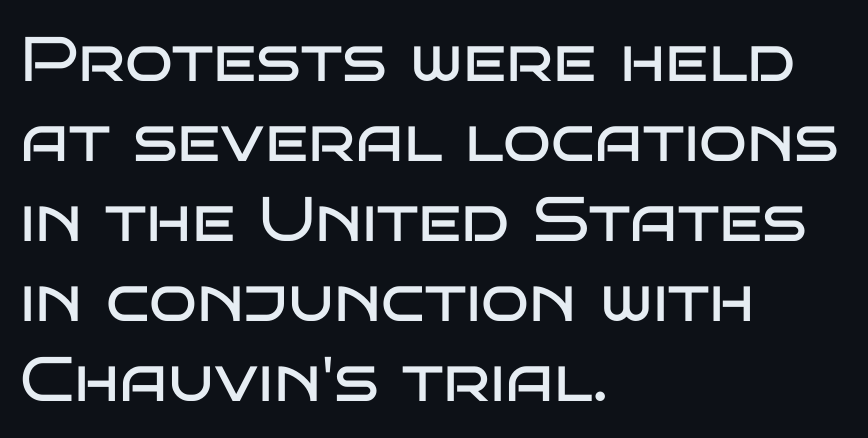
The image shows 63 px regular-weight, wide sans-serif type, upright; set left-aligned, normal line spacing (1.27x), normal letter spacing, not underlined; low stroke contrast and a large x-height.
